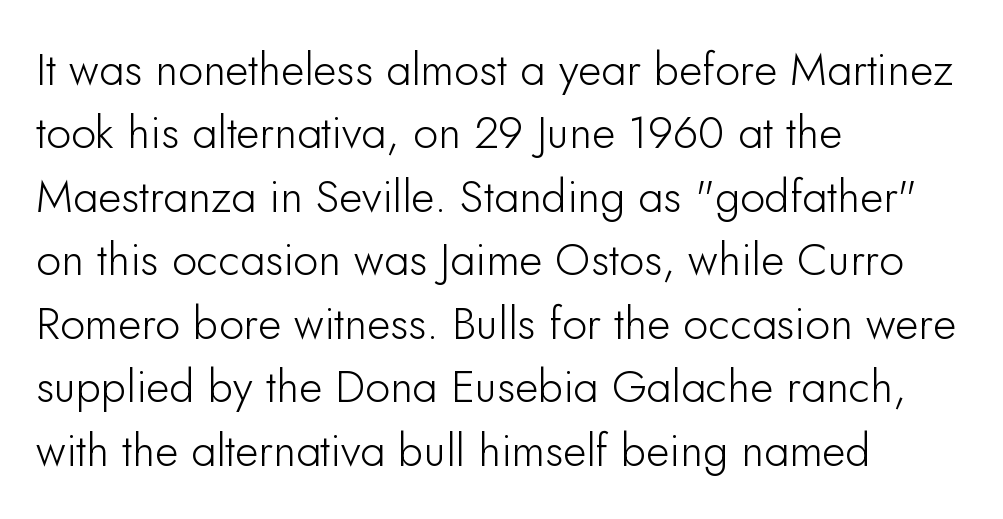
Is this a sans? Yes — the strokes have no serifs. Look at the tracking — it's just the regular setting, nothing added. Leading matches the norm, producing a regular column. Every row of glyphs begins at an identical x-position on the left. Quick note: not italic, upright. Think of a printed novel: that variable character pitch is what you see here.
